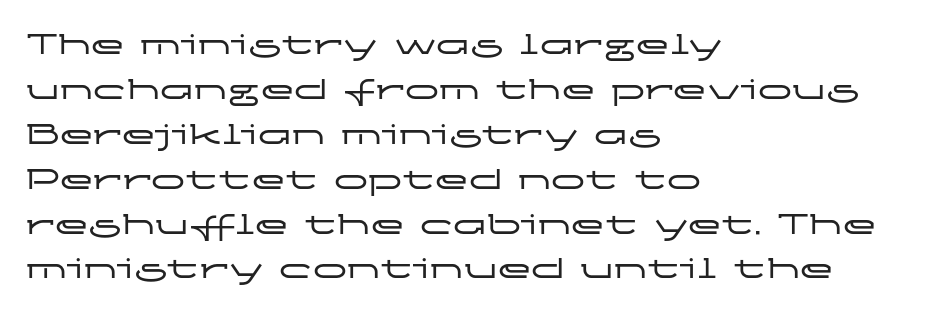
Is this a fixed-width face? No — the glyphs have proportional, varying widths. Regular leading. Quick note: not italic, upright. How are the letters spaced? Ordinarily, with no added tracking. This rendering features lettering with no underline.
